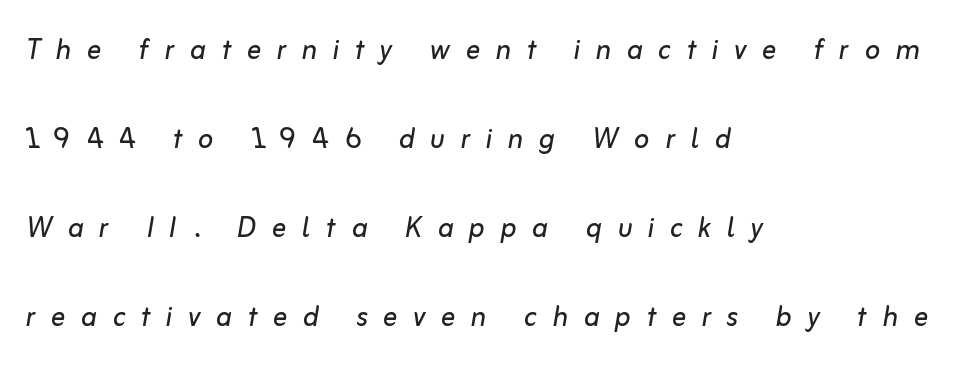
The image shows 36 px regular-weight type, italic (leaning right); set left-aligned, loose line spacing (2.47x), unusually wide letter spacing (+0.43 em), not underlined; low stroke contrast and a medium x-height.
